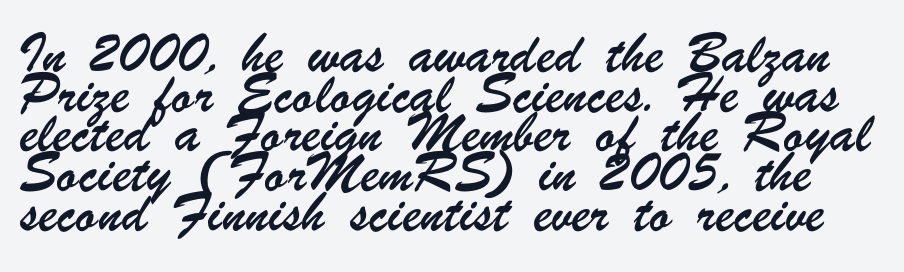
Each word holds together tightly as a unit, with standard inter-letter gaps. What's the leading like? Ordinary, nothing unusual. Nobody drew a line under any word here.
